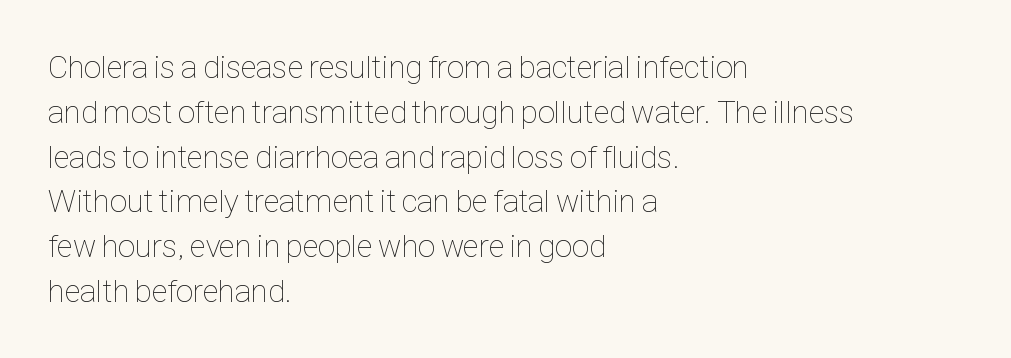
The typography opts for an upright posture over an oblique one. The passage shown is not bold in any degree. Letter spacing: default. The letters advance in unequal steps, a hallmark of proportional type.
